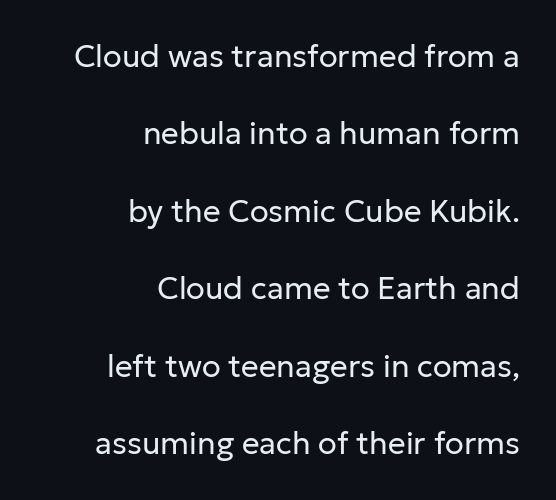
Q: Is the text bold? A: No.
Q: Is the text italic (slanted)? A: No, it is upright.
Q: Is the typeface a serif or a sans-serif typeface? A: Sans-serif.
Q: Is the text underlined? A: No.
Q: How is the paragraph aligned? A: Right-aligned.
Q: Is the spacing between letters normal or unusually wide? A: Normal.
Q: Is the spacing between lines tight, normal or loose? A: Loose.
Q: Width (condensed, normal, or wide)? A: Normal.
Q: Stroke contrast? A: Low.
Q: x-height? A: Medium.
Q: Monospaced? A: No.
